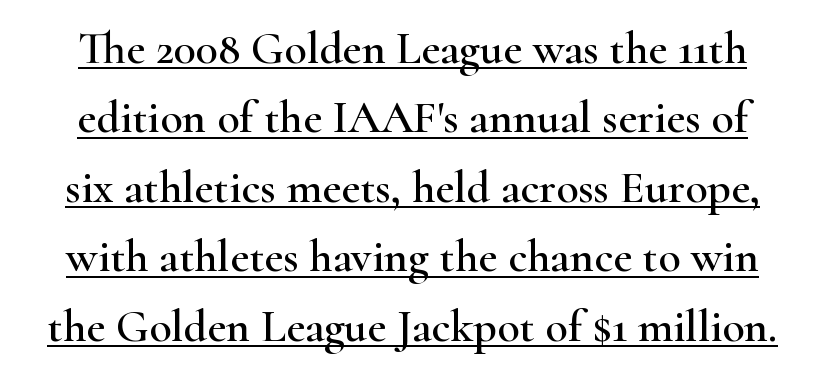
{"serif": "yes", "italic": "no", "width": "wide", "stroke_contrast": "high", "x_height": "small", "monospaced": "no", "underline": "yes", "line_spacing": "normal", "line_spacing_ratio": 1.51, "letter_spacing": "normal", "letter_spacing_em": 0.0, "glyph_px": 46}
